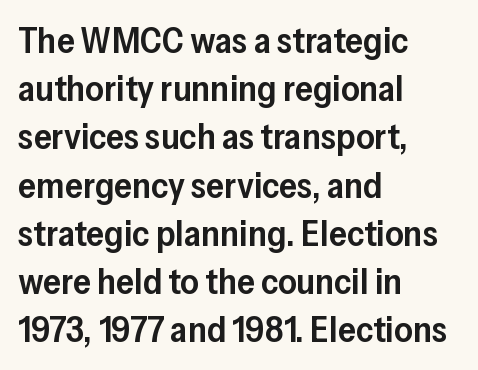
The lettering holds an erect, upright posture throughout. Each line starts at the same left margin while the right side varies. Look at the bottom of the vertical strokes: they stop flat, with no serifs. Words appear dense and cohesive because spacing is normal. Do the characters align in a grid? No, the font is proportional. Vertically, the passage feels balanced, rows spaced as you'd expect.
